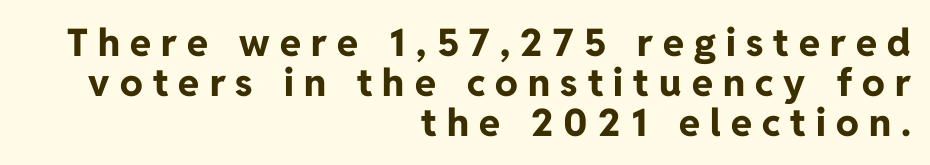
The passage shown is typed in a proportional face where columns would drift. Underline: absent. Unlike italic type, these characters show no tilt at all. Line endings align vertically; line beginnings do not. Tracking here is generous; glyphs stand well apart from one another. Grotesque or geometric, the face here clearly has no serifs.
